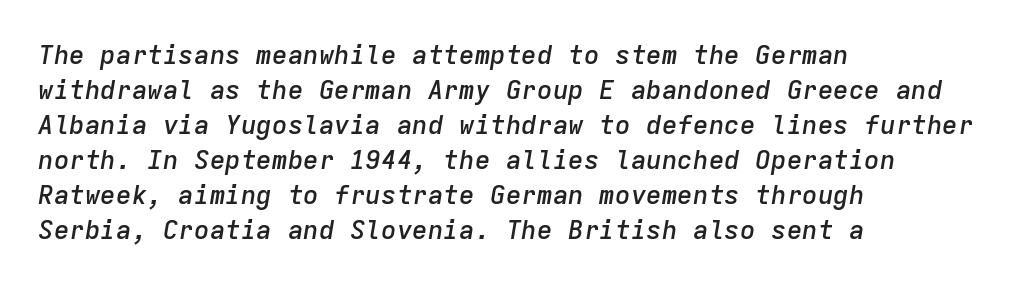
{"italic": "yes", "lean": "right", "slant_degrees": 9, "bold": "semi", "underline": "no", "align": "left", "line_spacing": "normal", "line_spacing_ratio": 1.35, "letter_spacing": "normal", "letter_spacing_em": 0.0, "glyph_px": 26}
